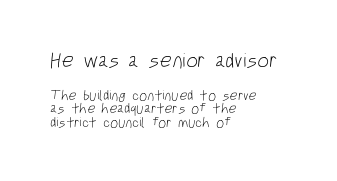
{"bold": "no", "underline": "no", "align": "left", "line_spacing": "tight", "line_spacing_ratio": 0.99, "letter_spacing": "normal", "letter_spacing_em": 0.0, "larger_block": "first", "size_ratio": 1.5, "glyph_px": 21}
